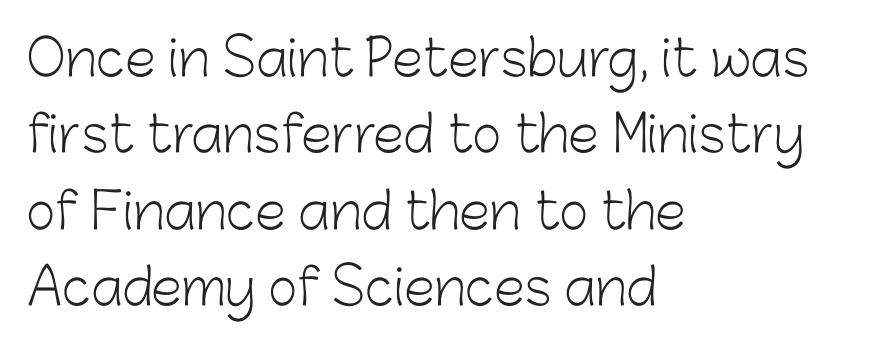
Regarding leading, the lines here are spaced in the standard way. Clear beneath every line of the passage. Unlike a traditional serif, this face leaves its strokes unadorned. These lines are set flush left with a ragged right edge. The rendering uses natural spacing where letterforms have individual widths.
